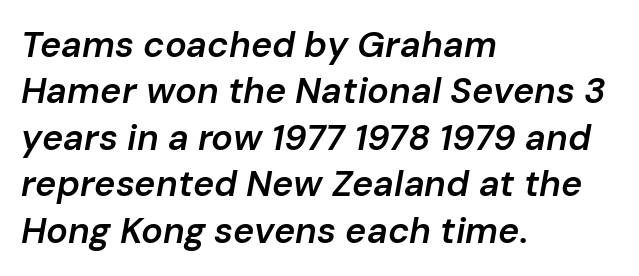
{"italic": "yes", "lean": "right", "slant_degrees": 10, "bold": "semi", "weight": "semibold", "width": "normal", "stroke_contrast": "low", "x_height": "medium", "monospaced": "no", "underline": "no", "align": "left", "line_spacing": "normal", "line_spacing_ratio": 1.29, "letter_spacing": "normal", "letter_spacing_em": 0.0, "glyph_px": 36}
